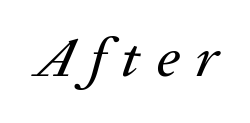
Lines of text with bare space underneath. Does the lettering tilt? It does — this is italic. Here the designer chose a conventional face with non-uniform glyph widths. This rendering widens character spacing well past its baseline value.
